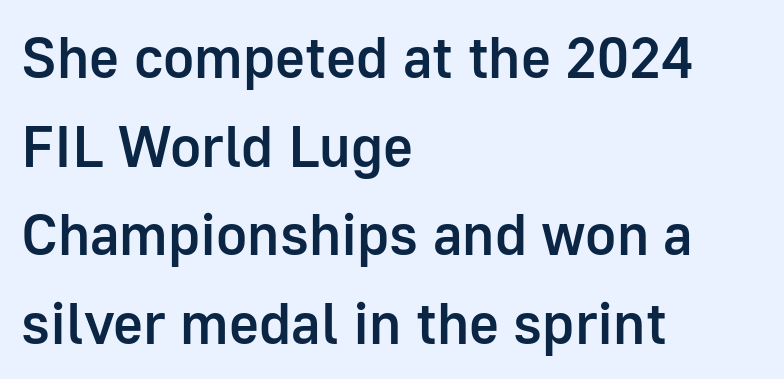
Is the letter spacing exaggerated? No — it looks like the ordinary default. Here the designer chose a conventional face with non-uniform glyph widths. These lines are composed in type without serifs. Every character sits straight up, as roman type does. Left-aligned paragraph, ragged on the right.
